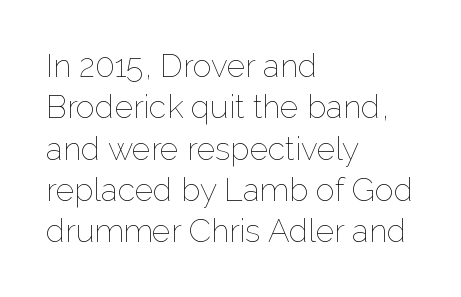
In terms of letterspacing, this is plain default setting. Rows of type keep a routine distance in the vertical direction. Rule under the text: the space is simply empty. Weight: regular or lighter. Italic? Not at all — the glyphs are vertical.
